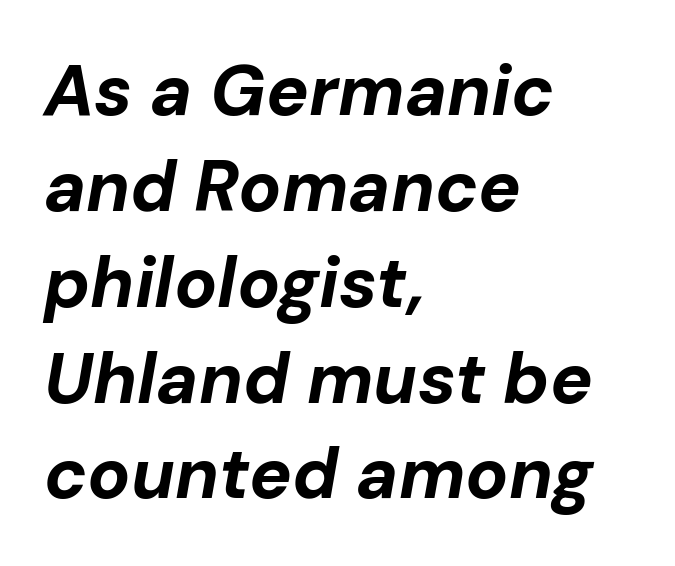
The text block is weighted toward the left margin, trailing off unevenly rightward. Each row of text sits above clean, open space. A dark, heavy texture on the line: the type is bold. The block of text has a typical density, with ordinary space between rows.
